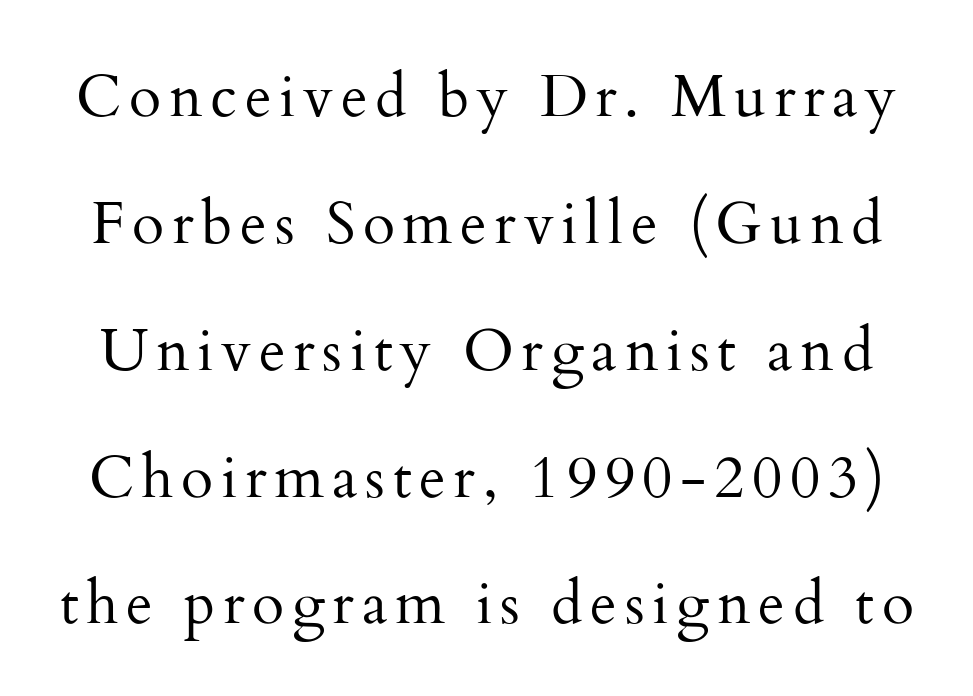
Q: Is the text bold? A: No.
Q: Is the text italic (slanted)? A: No, it is upright.
Q: Is the typeface a serif or a sans-serif typeface? A: Serif.
Q: Is the text underlined? A: No.
Q: Is the spacing between lines tight, normal or loose? A: Loose.
Q: Width (condensed, normal, or wide)? A: Normal.
Q: Stroke contrast? A: Medium.
Q: x-height? A: Small.
Q: Monospaced? A: No.
